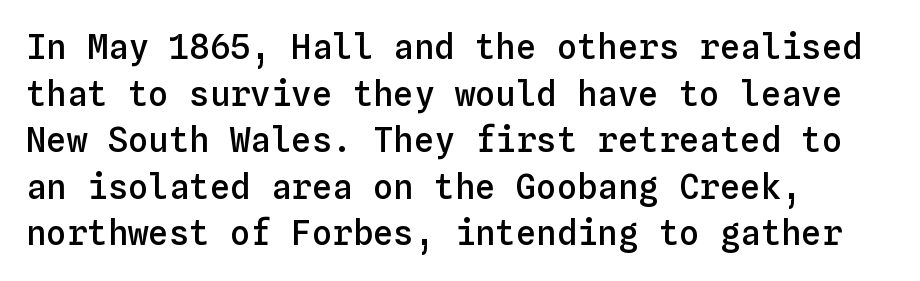
The space directly below the letters is spotless. Semibold letterforms, between regular and bold. Layout note: lines flush left. Unlike italic type, these characters show no tilt at all. This sample has the even, mechanical cadence of fixed-width lettering.
